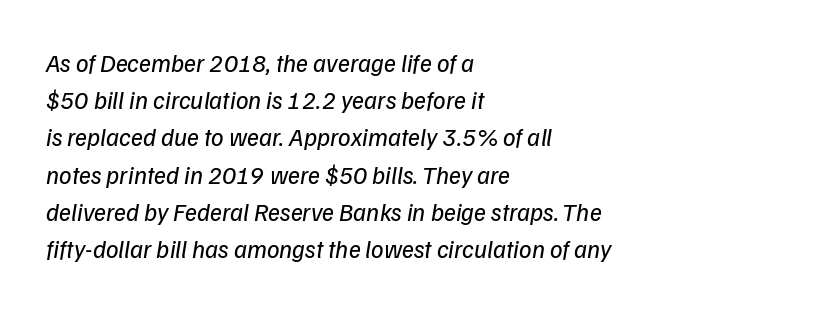
The image shows 25 px text type; set left-aligned, normal line spacing (1.49x), normal letter spacing, not underlined.
